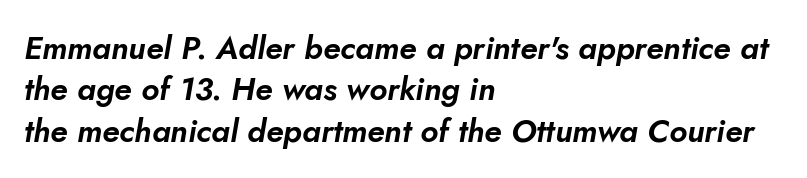
Q: Is the text italic (slanted)? A: Yes, it leans right by about 10 degrees.
Q: Is the text underlined? A: No.
Q: How is the paragraph aligned? A: Left-aligned.
Q: Is the spacing between letters normal or unusually wide? A: Normal.
Q: Is the spacing between lines tight, normal or loose? A: Normal.
Q: Width (condensed, normal, or wide)? A: Normal.
Q: Stroke contrast? A: Low.
Q: x-height? A: Small.
Q: Monospaced? A: No.
